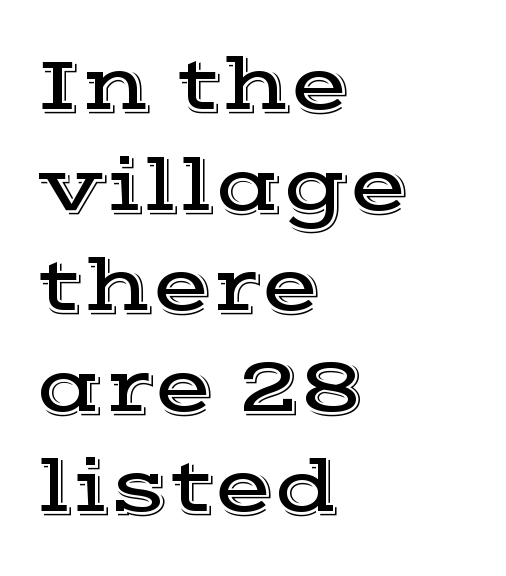
The image shows 78 px wide serif type, upright; set left-aligned, normal line spacing (1.29x), normal letter spacing, not underlined; a medium x-height.
